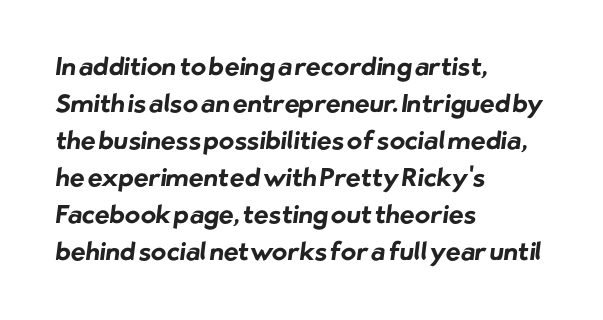
Q: Is the text bold? A: Yes.
Q: Is the text underlined? A: No.
Q: How is the paragraph aligned? A: Left-aligned.
Q: Is the spacing between letters normal or unusually wide? A: Normal.
Q: Is the spacing between lines tight, normal or loose? A: Normal.
